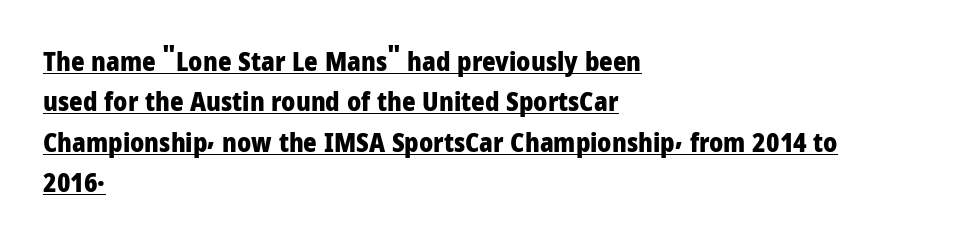
{"italic": "no", "bold": "yes", "underline": "yes", "align": "left", "line_spacing": "normal", "line_spacing_ratio": 1.55, "letter_spacing": "normal", "letter_spacing_em": 0.0, "glyph_px": 26}
